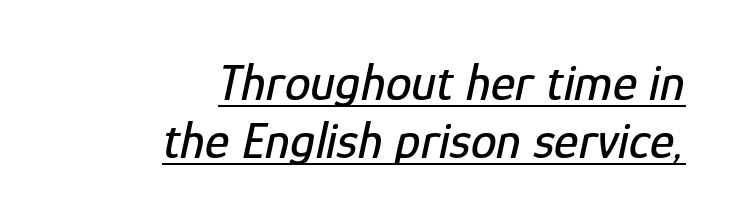
This is oblique type, the kind used for emphasis or titles. Tracking value appears to be zero — textbook default spacing. In designer terms, the underline attribute is active on this setting. This sample is right-justified, so line beginnings fall wherever the words allow.
